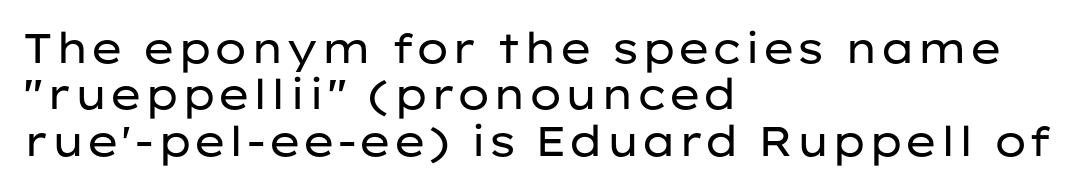
Q: Is the text bold? A: No.
Q: Is the text italic (slanted)? A: No, it is upright.
Q: Is the typeface a serif or a sans-serif typeface? A: Sans-serif.
Q: Is the text underlined? A: No.
Q: How is the paragraph aligned? A: Left-aligned.
Q: Is the spacing between letters normal or unusually wide? A: Normal.
Q: Is the spacing between lines tight, normal or loose? A: Tight.
Q: Width (condensed, normal, or wide)? A: Wide.
Q: Stroke contrast? A: Low.
Q: x-height? A: Medium.
Q: Monospaced? A: No.
